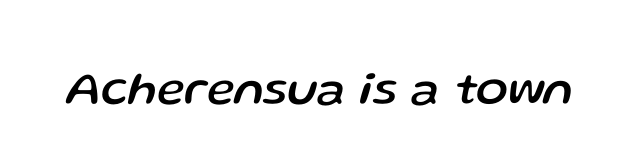
Q: Is the text italic (slanted)? A: Yes, it leans right by about 13 degrees.
Q: Is the text underlined? A: No.
Q: Is the spacing between letters normal or unusually wide? A: Normal.
Q: Width (condensed, normal, or wide)? A: Normal.
Q: Stroke contrast? A: Low.
Q: x-height? A: Medium.
Q: Monospaced? A: No.
